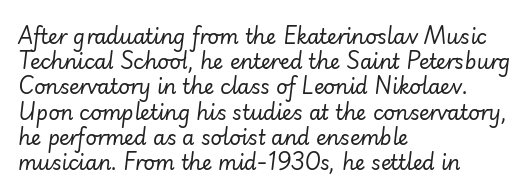
Rendered with sloped, italic letterforms. The letterforms sit shoulder to shoulder at normal distance. The font sits on the lighter half of the weight spectrum, regular included. Quick note: underline off. The ragged edge is on the right, which tells us the setting is flush left. Baseline-to-baseline distance is the conventional proportion of letter height.
